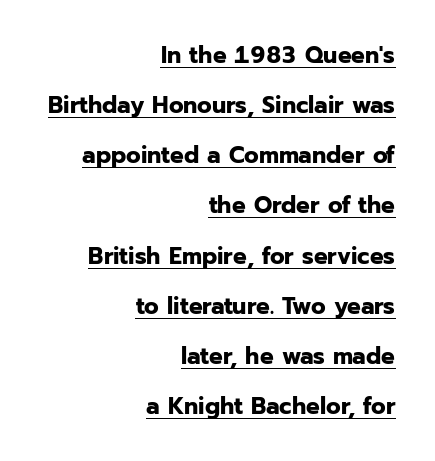
{"italic": "no", "bold": "yes", "underline": "yes", "align": "right", "line_spacing": "loose", "line_spacing_ratio": 2.09, "letter_spacing": "normal", "letter_spacing_em": 0.0, "glyph_px": 24}
